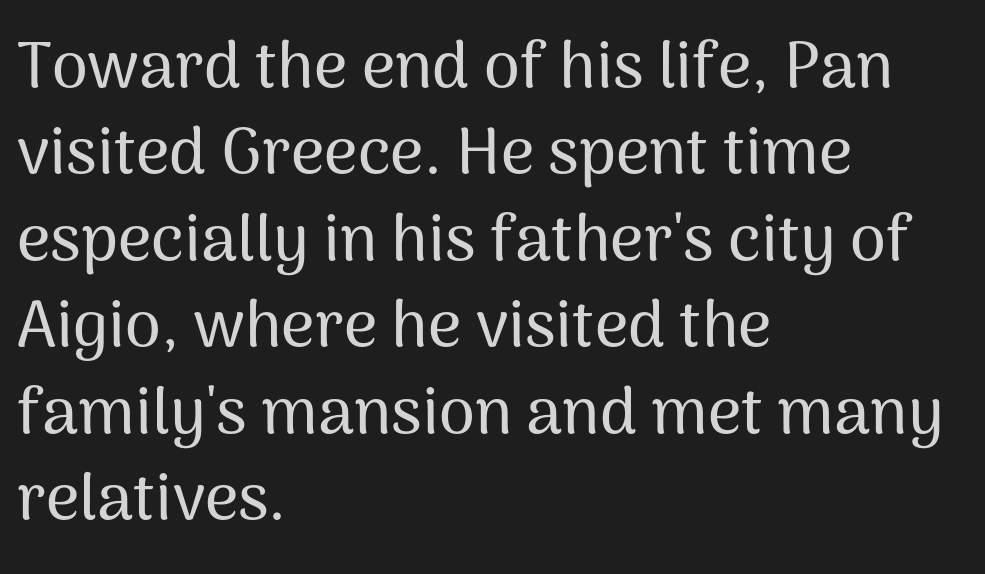
The lines sit at an ordinary, default distance from one another. Lines of text with bare space underneath. The letters advance in unequal steps, a hallmark of proportional type. The letters stand upright; this is a roman face. Does extra space separate the letters? No, they use regular spacing.
